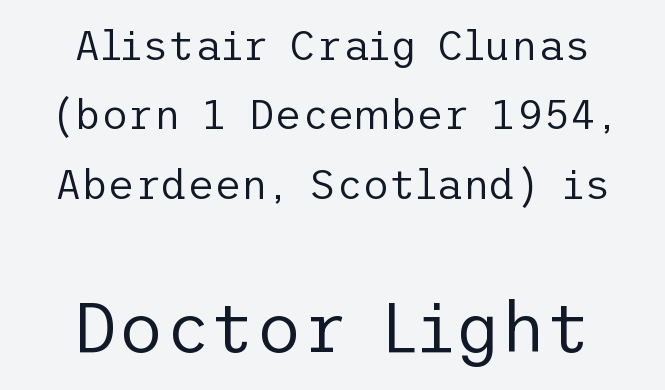
The paragraph has two soft edges and a firm central axis. How would I describe the line gaps? Plain and ordinary. Type without underlining. No letter is thick-stroked: the sample isn't bold.
